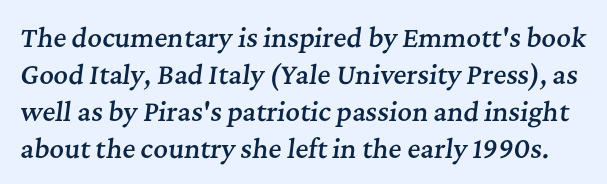
Q: Is the text bold? A: Semi-bold.
Q: Is the text italic (slanted)? A: Yes, it leans right by about 7 degrees.
Q: Is the text underlined? A: No.
Q: Is the spacing between letters normal or unusually wide? A: Normal.
Q: Is the spacing between lines tight, normal or loose? A: Normal.
